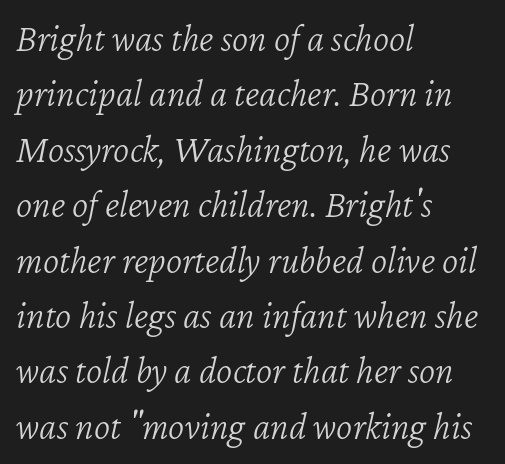
Q: Is the text bold? A: No.
Q: Is the text italic (slanted)? A: Yes, it leans right by about 12 degrees.
Q: Is the text underlined? A: No.
Q: How is the paragraph aligned? A: Left-aligned.
Q: Is the spacing between letters normal or unusually wide? A: Normal.
Q: Is the spacing between lines tight, normal or loose? A: Normal.
Q: Width (condensed, normal, or wide)? A: Normal.
Q: Stroke contrast? A: Low.
Q: x-height? A: Medium.
Q: Monospaced? A: No.
